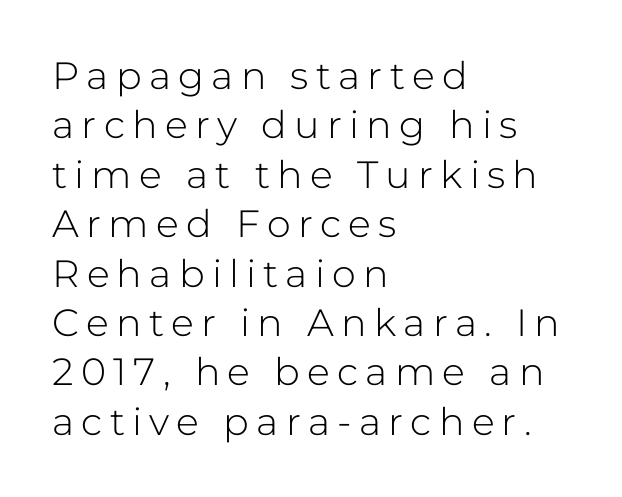
The rendering uses natural spacing where letterforms have individual widths. Any mark beneath the type? The region is blank. The vertical gap from one line to the next is medium. Designer's note — italics off, roman on.
